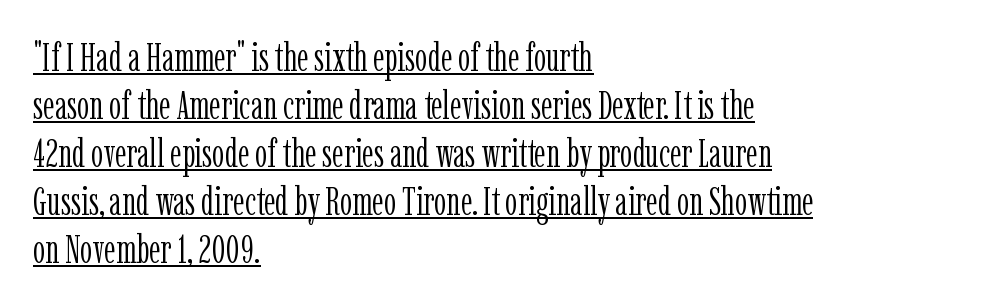
{"serif": "yes", "italic": "no", "bold": "no", "weight": "light", "width": "condensed", "stroke_contrast": "low", "x_height": "medium", "monospaced": "no", "underline": "yes", "align": "left", "line_spacing_ratio": 1.23, "letter_spacing": "normal", "letter_spacing_em": 0.0, "glyph_px": 39}
